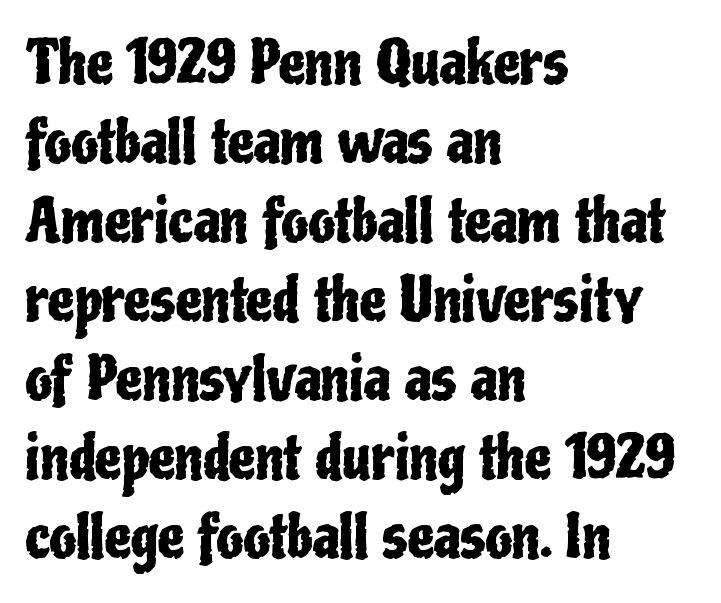
Q: Is the text italic (slanted)? A: No, it is upright.
Q: Is the typeface a serif or a sans-serif typeface? A: Sans-serif.
Q: Is the text underlined? A: No.
Q: How is the paragraph aligned? A: Left-aligned.
Q: Is the spacing between letters normal or unusually wide? A: Normal.
Q: Is the spacing between lines tight, normal or loose? A: Normal.
Q: Width (condensed, normal, or wide)? A: Condensed.
Q: Stroke contrast? A: Low.
Q: x-height? A: Medium.
Q: Monospaced? A: No.
